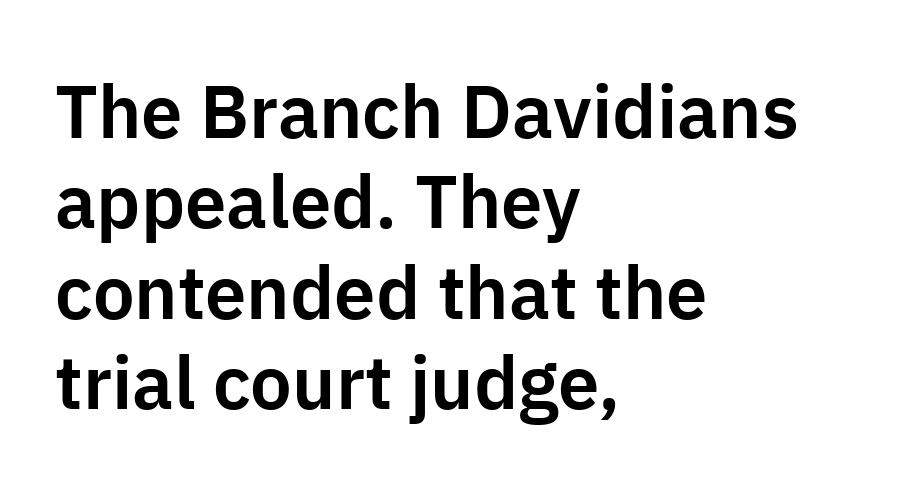
The image shows 74 px sans-serif type, upright; set left-aligned, line spacing 1.22x, normal letter spacing, not underlined; low stroke contrast and a medium x-height.
